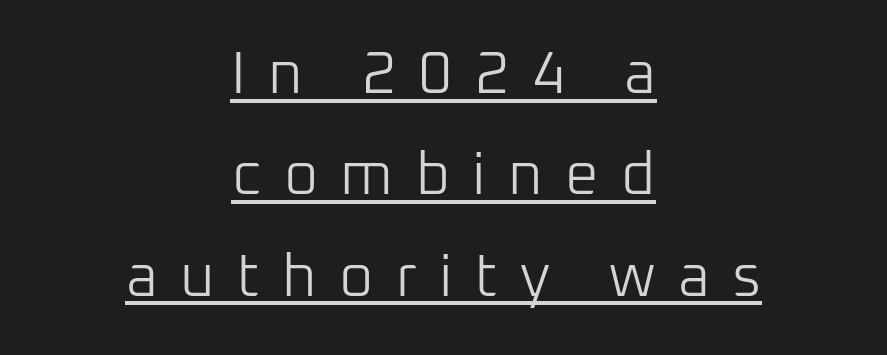
{"serif": "no", "italic": "no", "bold": "no", "weight": "light", "width": "normal", "stroke_contrast": "low", "x_height": "medium", "monospaced": "no", "underline": "yes", "align": "center", "line_spacing_ratio": 1.72, "letter_spacing": "wide", "letter_spacing_em": 0.38, "glyph_px": 59}
